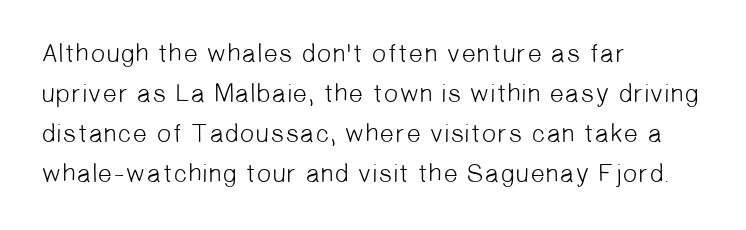
The image shows 26 px text type; set left-aligned, normal line spacing (1.54x), normal letter spacing, not underlined.
